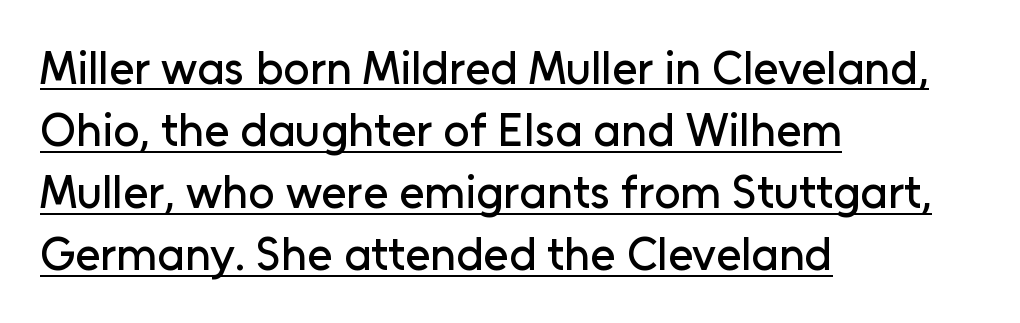
The image shows 46 px sans-serif type, upright; set left-aligned, normal line spacing (1.35x), normal letter spacing, underlined; low stroke contrast and a medium x-height.
